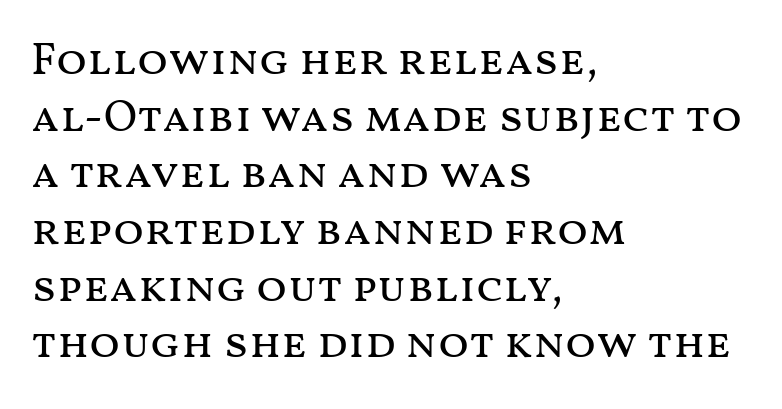
Q: Is the text bold? A: No.
Q: Is the text italic (slanted)? A: No, it is upright.
Q: Is the text underlined? A: No.
Q: How is the paragraph aligned? A: Left-aligned.
Q: Is the spacing between letters normal or unusually wide? A: Normal.
Q: Is the spacing between lines tight, normal or loose? A: Normal.
Q: Width (condensed, normal, or wide)? A: Wide.
Q: Stroke contrast? A: Medium.
Q: x-height? A: Medium.
Q: Monospaced? A: No.
